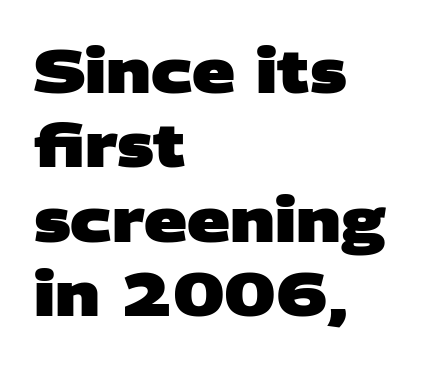
{"serif": "no", "bold": "yes", "weight": "heavy", "width": "wide", "stroke_contrast": "low", "x_height": "large", "monospaced": "no", "underline": "no", "align": "left", "line_spacing_ratio": 1.24, "letter_spacing": "normal", "letter_spacing_em": 0.0, "glyph_px": 60}
